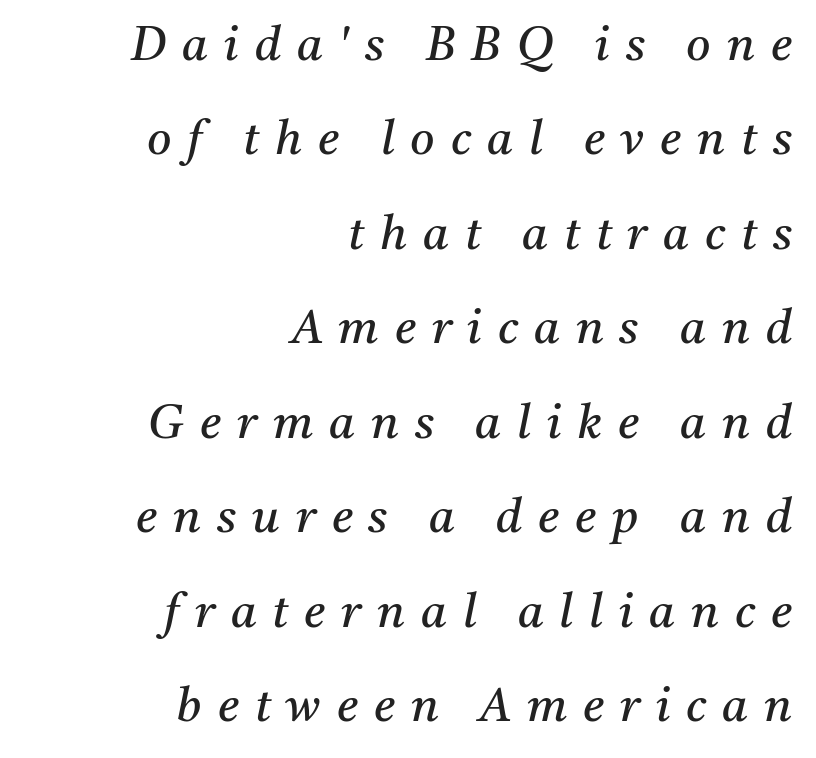
Unbolded letterforms with no extra heft. A typesetter would label this face a serif. Glance below the letters and you will spot only blank space. Short note: letters widely spaced.
